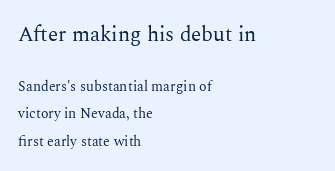
The image shows 21 px text type, upright; set left-aligned, loose line spacing (1.96x), normal letter spacing, not underlined; the first (top) block is 1.5x larger.
